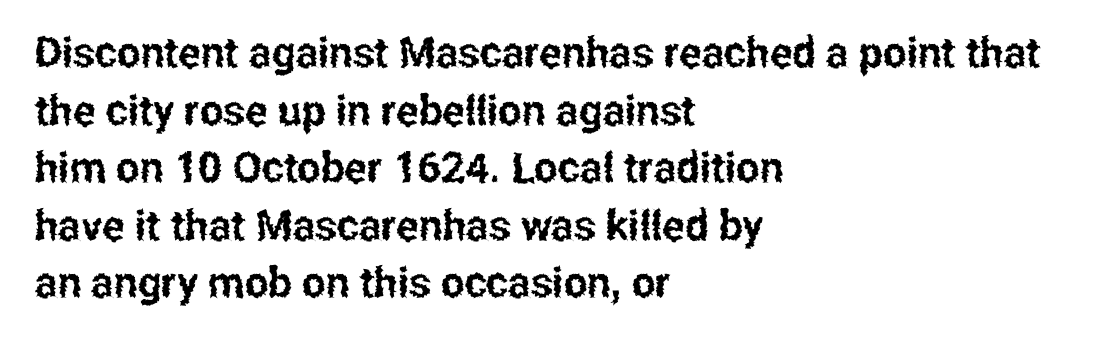
{"serif": "no", "italic": "no", "width": "condensed", "stroke_contrast": "low", "x_height": "medium", "monospaced": "no", "underline": "no", "align": "left", "line_spacing": "normal", "line_spacing_ratio": 1.37, "letter_spacing": "normal", "letter_spacing_em": 0.0, "glyph_px": 42}
